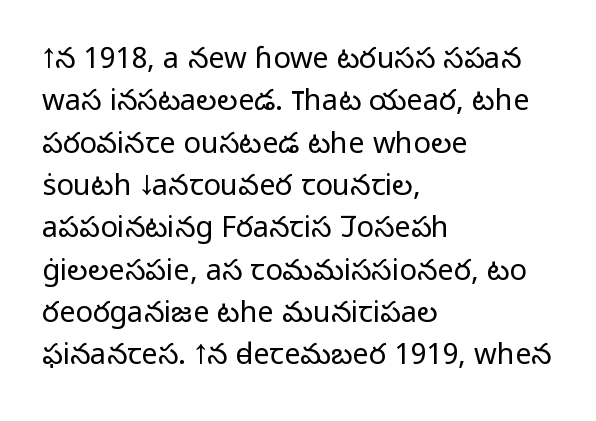
These glyphs show unthickened strokes, regular width or finer. Note the varied advance widths — an 'i' is clearly narrower than an 'm'. In terms of letterspacing, this is plain default setting. When letters stand straight like this, we call the style roman or upright. These lines are set flush left with a ragged right edge.
